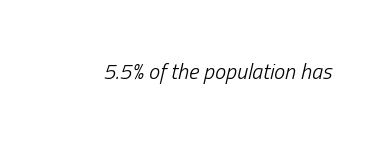
Q: Is the text bold? A: No.
Q: Is the text italic (slanted)? A: Yes, it leans right by about 13 degrees.
Q: Is the text underlined? A: No.
Q: Is the spacing between letters normal or unusually wide? A: Normal.
